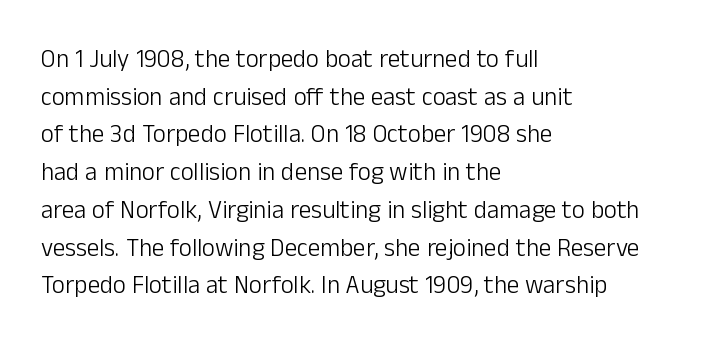
The face used here is rendered with its standard letterfit. Just letters on the line, the space beneath them empty. Caption: face not bold, strokes unweighted. Line spacing here is normal.
